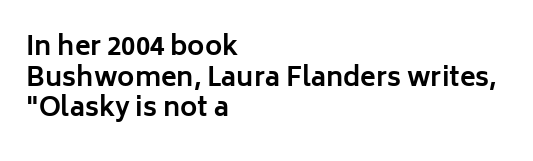
The image shows 26 px bold type, upright; set left-aligned, line spacing 1.18x, normal letter spacing, not underlined.
